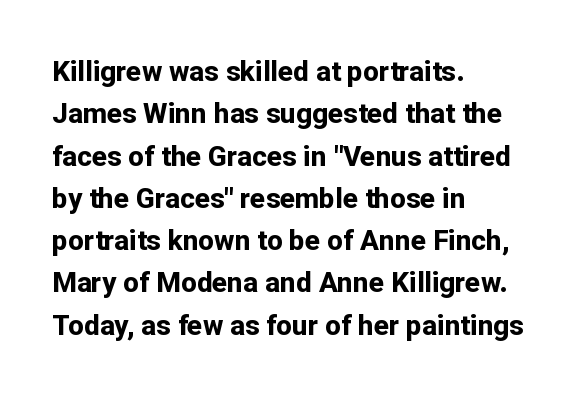
The image shows 28 px bold sans-serif type, upright; set left-aligned, normal line spacing (1.51x), normal letter spacing, not underlined; low stroke contrast and a medium x-height.
